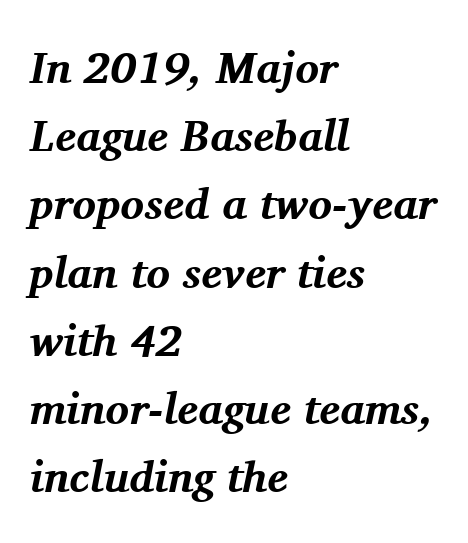
The image shows 44 px bold serif type, italic (leaning right); set left-aligned, normal line spacing (1.55x), normal letter spacing, not underlined; medium stroke contrast and a medium x-height.
